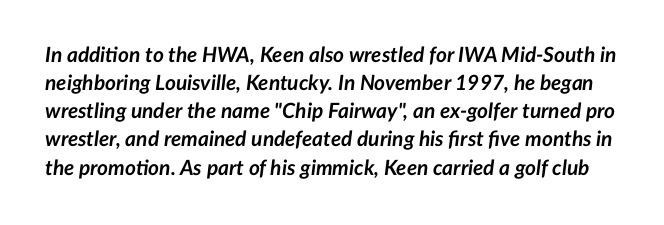
Q: Is the text bold? A: Yes.
Q: Is the text italic (slanted)? A: Yes, it leans right by about 7 degrees.
Q: Is the text underlined? A: No.
Q: Is the spacing between letters normal or unusually wide? A: Normal.
Q: Is the spacing between lines tight, normal or loose? A: Normal.
